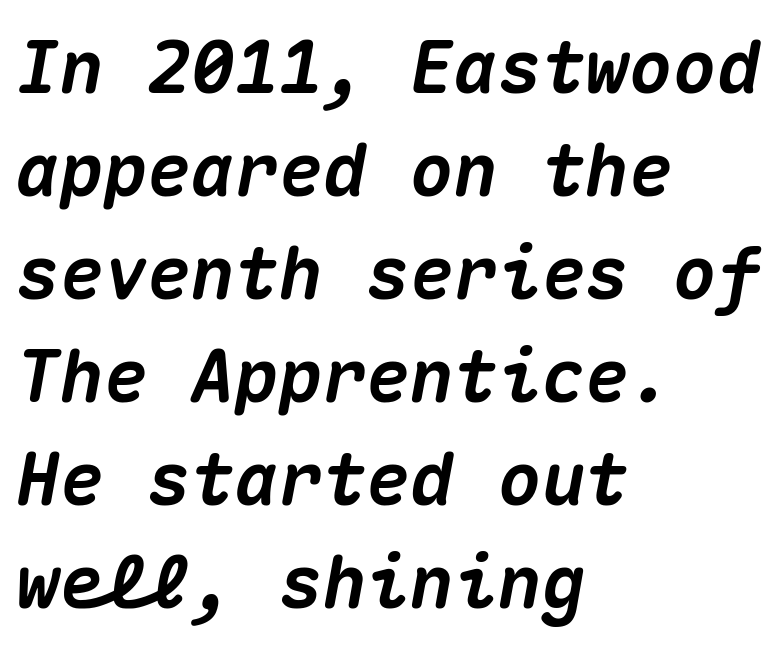
The image shows 73 px heavy type, italic (leaning right), monospaced; set left-aligned, normal line spacing (1.41x), normal letter spacing, not underlined; medium stroke contrast and a medium x-height.
